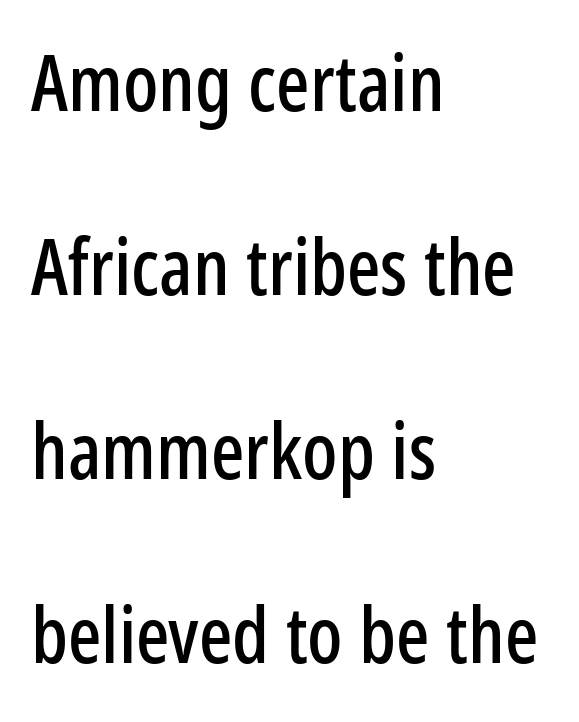
{"serif": "no", "italic": "no", "width": "condensed", "stroke_contrast": "low", "x_height": "medium", "monospaced": "no", "underline": "no", "align": "left", "line_spacing": "loose", "line_spacing_ratio": 2.36, "letter_spacing": "normal", "letter_spacing_em": 0.0, "glyph_px": 78}
